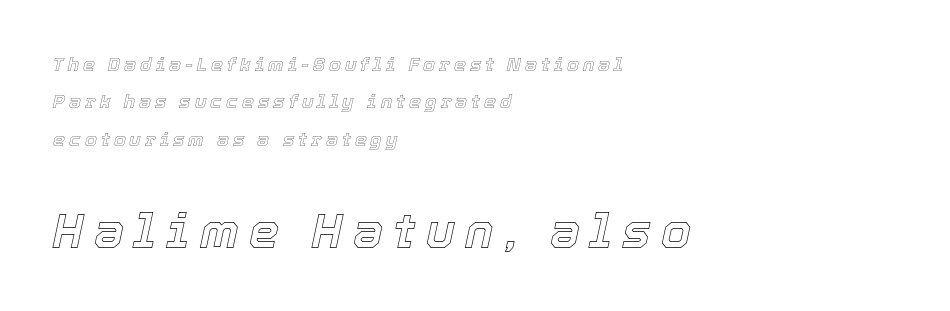
{"italic": "yes", "lean": "right", "slant_degrees": 12, "width": "normal", "x_height": "medium", "monospaced": "no", "underline": "no", "align": "left", "line_spacing": "loose", "line_spacing_ratio": 1.97, "letter_spacing": "wide", "letter_spacing_em": 0.21, "larger_block": "second", "size_ratio": 2.53, "glyph_px": 48}
